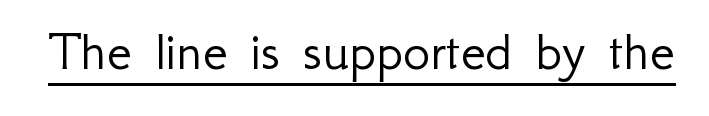
Q: Is the text bold? A: No.
Q: Is the text italic (slanted)? A: No, it is upright.
Q: Is the typeface a serif or a sans-serif typeface? A: Sans-serif.
Q: Is the text underlined? A: Yes.
Q: Is the spacing between letters normal or unusually wide? A: Normal.
Q: Width (condensed, normal, or wide)? A: Normal.
Q: Stroke contrast? A: Low.
Q: x-height? A: Small.
Q: Monospaced? A: No.
